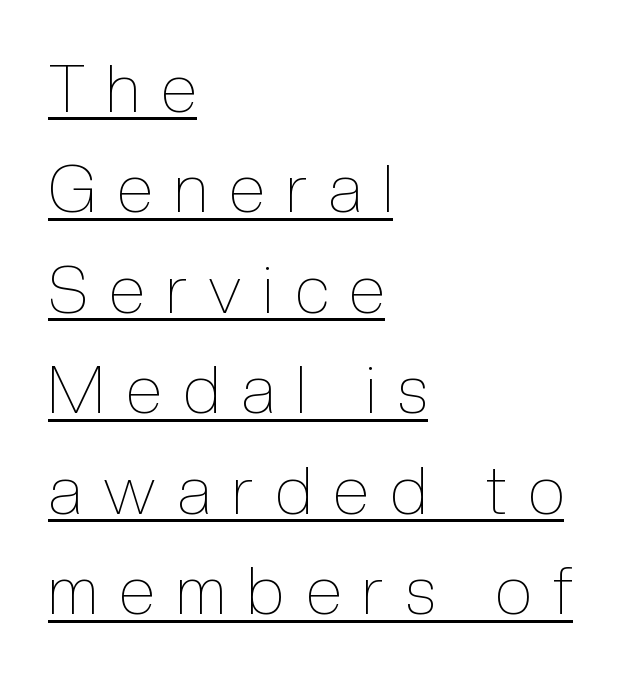
Letter spacing: wide. Does the leading feel generous? No, just average. This is underlined copy, the kind a proofreader might mark for attention. Think of a printed novel: that variable character pitch is what you see here. The lettering stays uniformly vertical, giving the passage a roman look.
